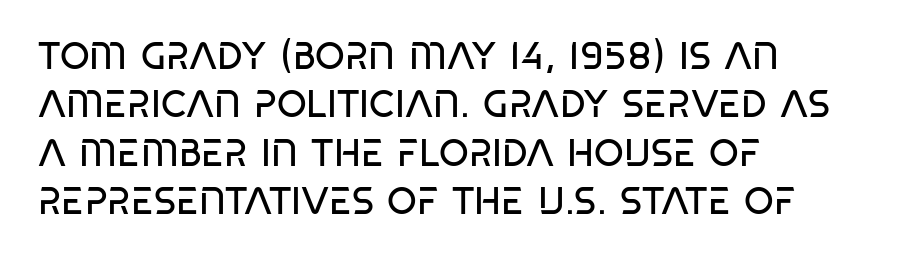
The image shows 38 px regular-weight, condensed sans-serif type; set left-aligned, normal line spacing (1.27x), normal letter spacing, not underlined; low stroke contrast and a large x-height.
